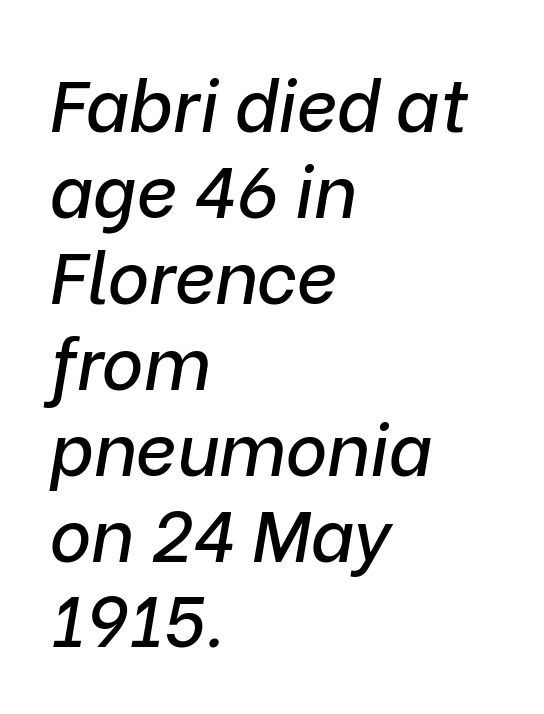
The font's italic variant was chosen for this text. Typeset ragged right — the left edge is the straight one. The specimen omits any rule beneath the text block's lines. The passage shown has conventional tracking throughout. Character widths vary here, with narrow letters taking less room than wide ones.
